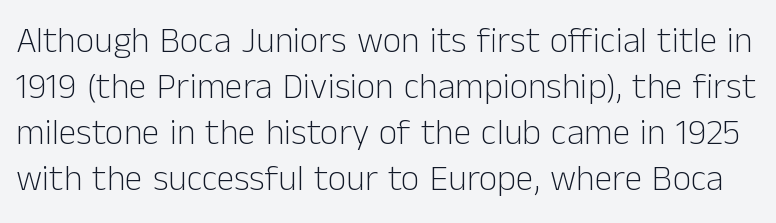
The image shows 36 px light sans-serif type, upright; set normal line spacing (1.28x), normal letter spacing, not underlined; low stroke contrast and a medium x-height.
